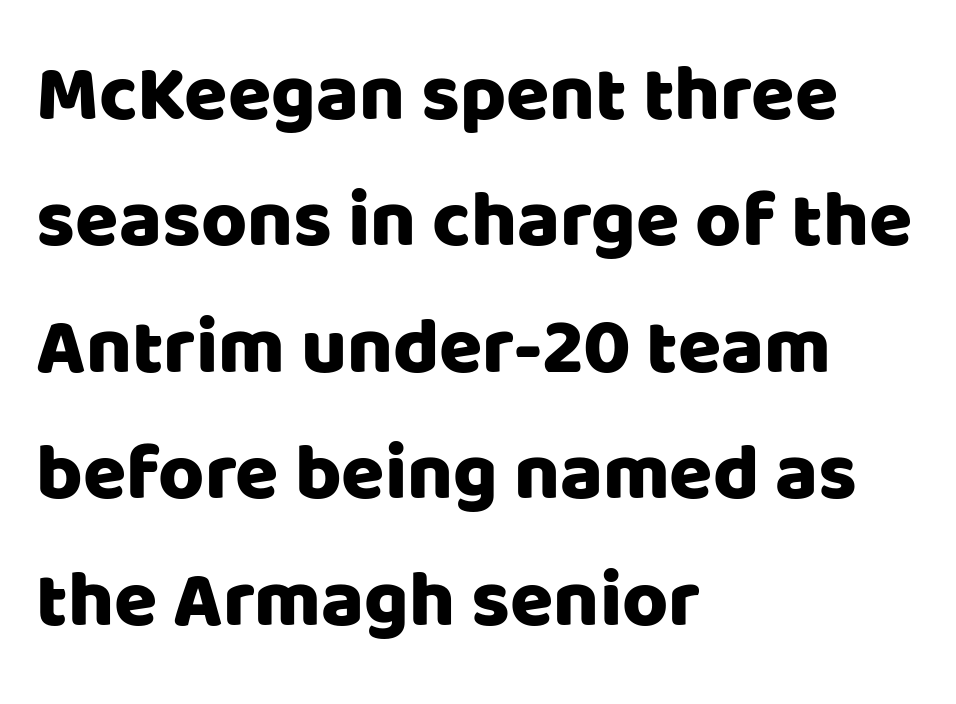
The image shows 79 px sans-serif type, upright; set left-aligned, normal line spacing (1.6x), normal letter spacing, not underlined; low stroke contrast and a large x-height.
